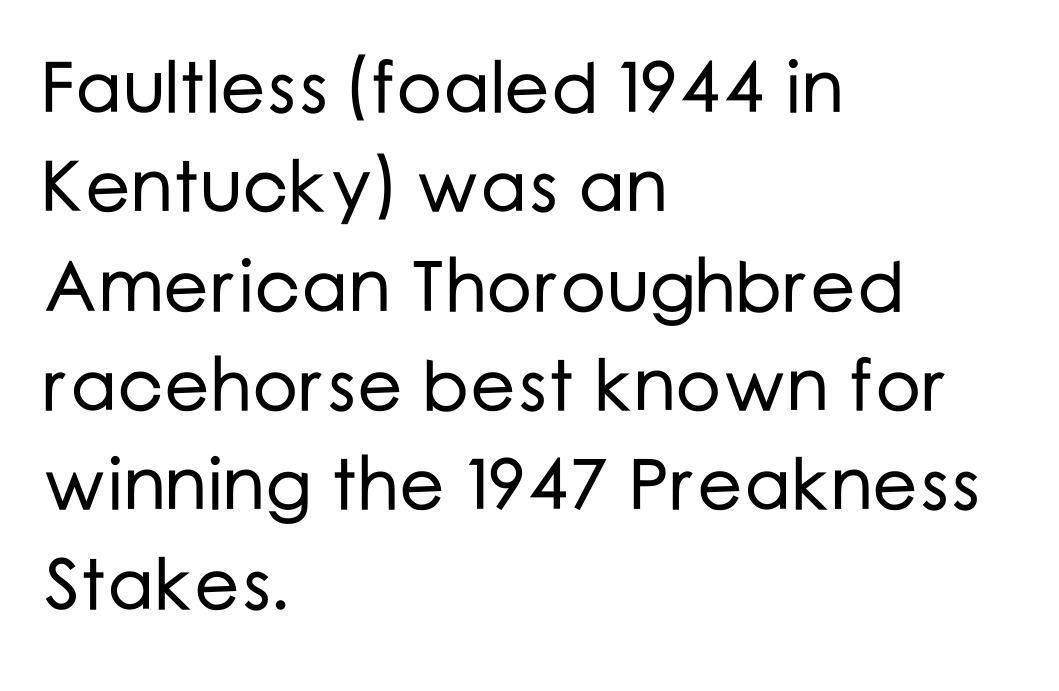
{"serif": "no", "italic": "no", "width": "normal", "stroke_contrast": "low", "x_height": "medium", "monospaced": "no", "underline": "no", "align": "left", "line_spacing": "normal", "line_spacing_ratio": 1.38, "letter_spacing": "normal", "letter_spacing_em": 0.0, "glyph_px": 72}
